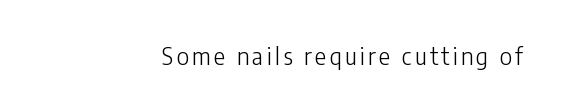
The image shows 24 px text type, upright; set right-aligned, not underlined.
